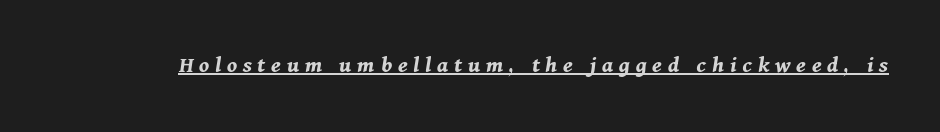
Q: Is the text bold? A: Yes.
Q: Is the text italic (slanted)? A: Yes, it leans right by about 11 degrees.
Q: Is the text underlined? A: Yes.
Q: Is the spacing between letters normal or unusually wide? A: Unusually wide.
